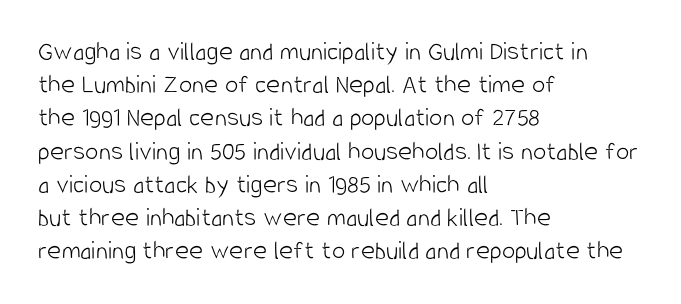
{"italic": "no", "bold": "no", "underline": "no", "align": "left", "line_spacing_ratio": 1.23, "letter_spacing": "normal", "letter_spacing_em": 0.0, "glyph_px": 27}
